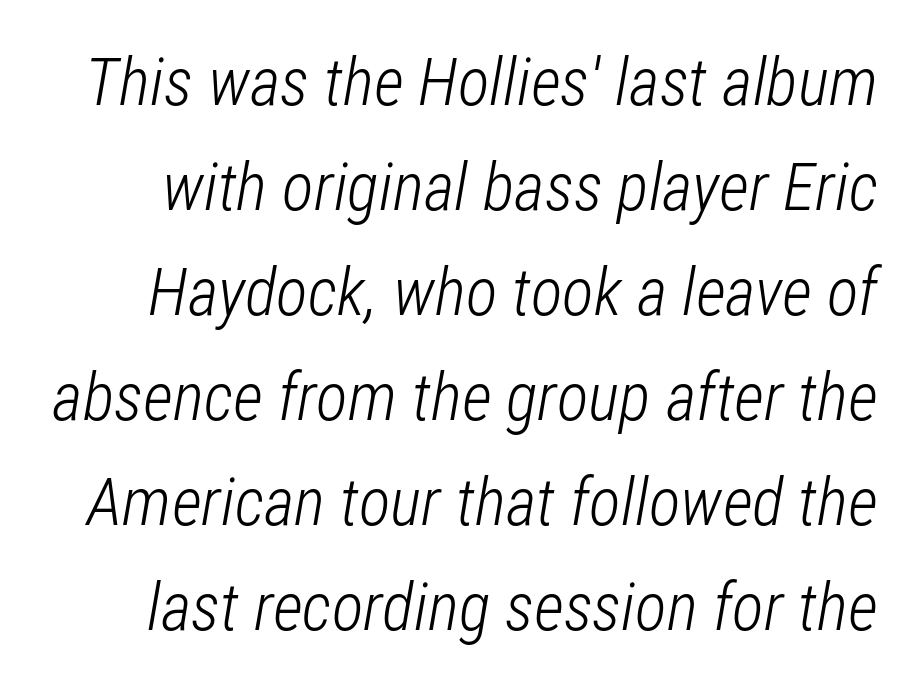
What stands out about the letter spacing? Nothing — it is the standard amount. No heavy texture on the line: the type isn't bold. Nobody drew a line under any word here. The line-height multiplier appears to be the usual default. The letters advance in unequal steps, a hallmark of proportional type.
